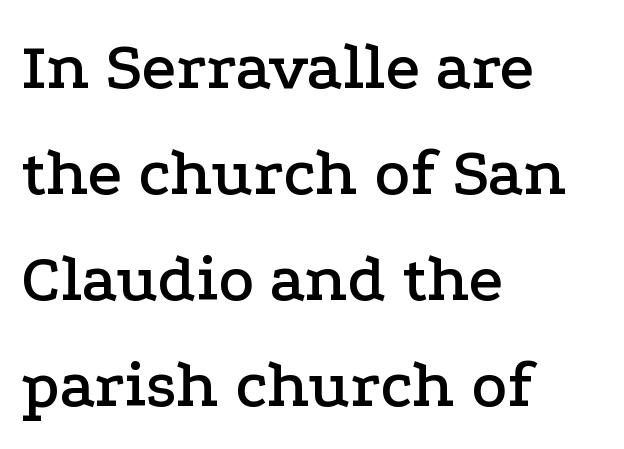
The image shows 67 px wide serif type, upright; set left-aligned, normal line spacing (1.58x), normal letter spacing, not underlined; low stroke contrast and a medium x-height.
